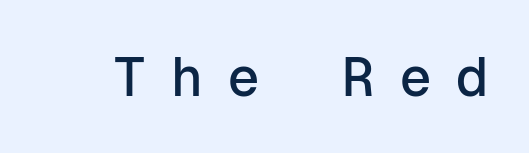
The image shows 55 px sans-serif type, upright, monospaced; set unusually wide letter spacing (+0.44 em), not underlined; low stroke contrast and a medium x-height.
